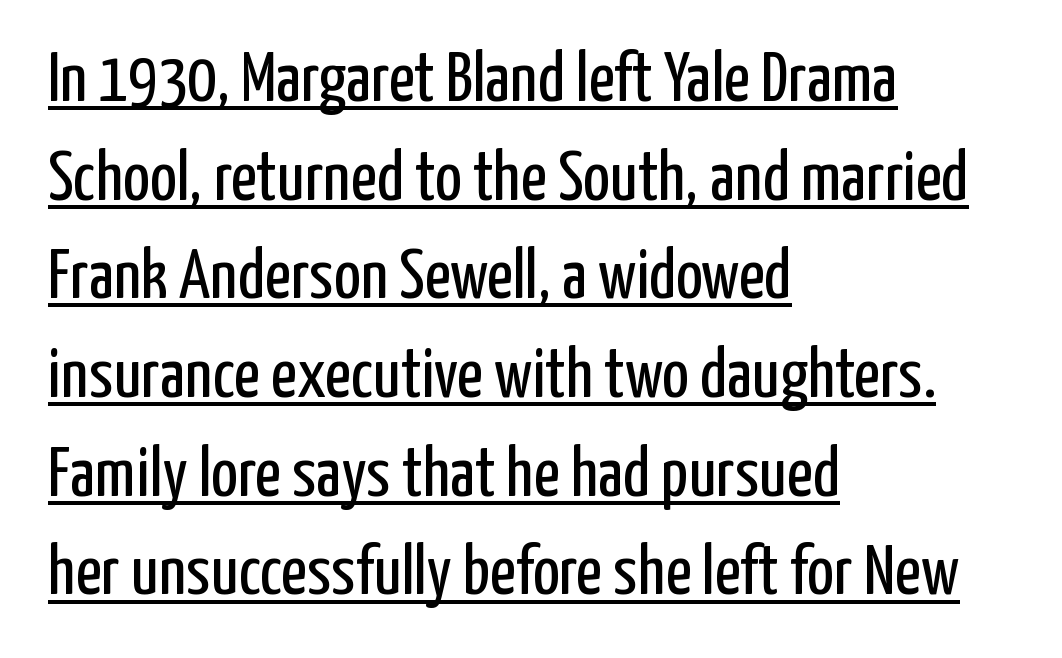
Classification — sans serif. Left-aligned paragraph, ragged on the right. No extra tracking has been applied to these lines. Like a heading marked for emphasis, these lines bear an underscore. No chunkiness to these letters — they're not bold.
